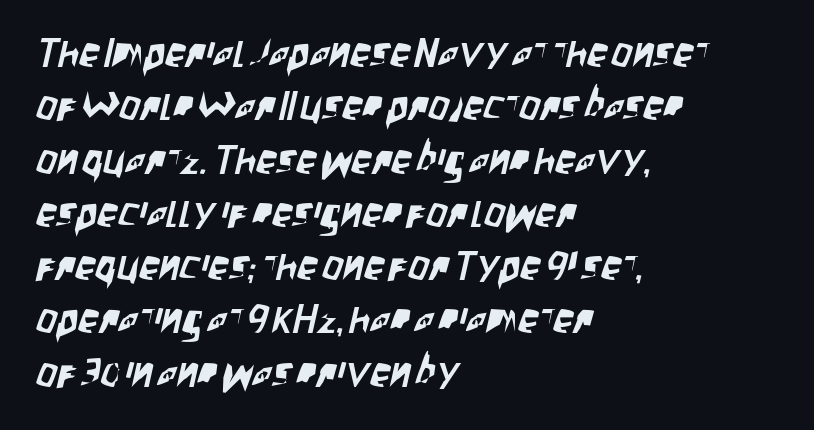
Q: Is the typeface a serif or a sans-serif typeface? A: Sans-serif.
Q: Is the text underlined? A: No.
Q: How is the paragraph aligned? A: Left-aligned.
Q: Is the spacing between letters normal or unusually wide? A: Normal.
Q: Is the spacing between lines tight, normal or loose? A: Normal.
Q: Width (condensed, normal, or wide)? A: Condensed.
Q: Stroke contrast? A: Low.
Q: x-height? A: Large.
Q: Monospaced? A: No.
